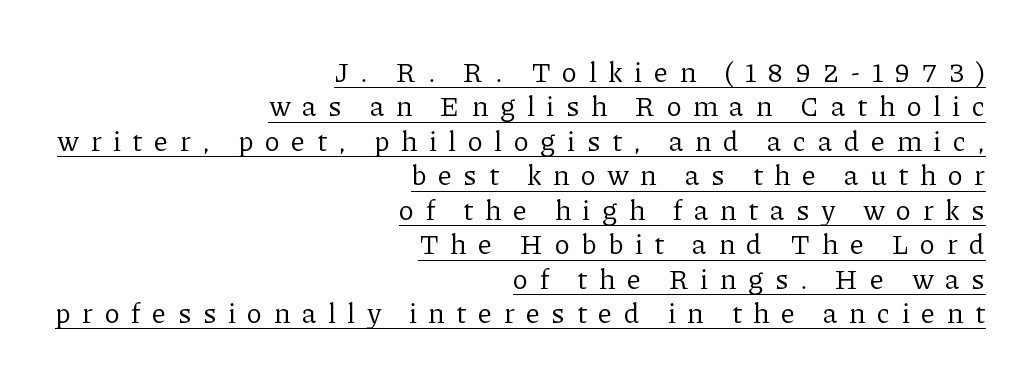
Inter-character spacing is expanded well beyond the font's built-in metrics. Summary of weight: not heavy and not bold. Underlined type. Yep, those are serifs on the letters. Layout note: lines flush right. Spacing verdict: proportional, widths tailored to each character.
